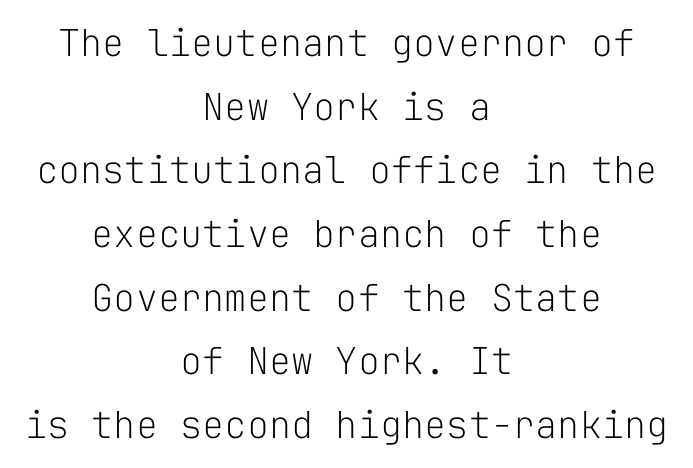
Between one letter and the next there's only the usual sliver of space. Just letters on the line, the space beneath them empty. Casual observation: everything's sitting right in the middle. Notice how the stems are strictly vertical — no italics here. Vertical stems look standard width or narrower in stroke. Note the uniform advance width — an 'i' takes as much space as an 'm'.
